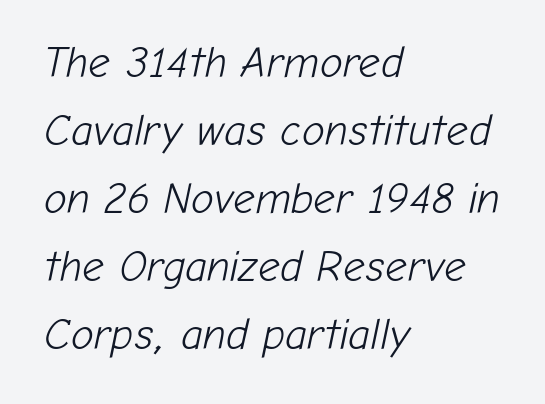
The image shows 43 px light type, italic (leaning right); set left-aligned, normal line spacing (1.58x), normal letter spacing, not underlined; low stroke contrast and a medium x-height.
